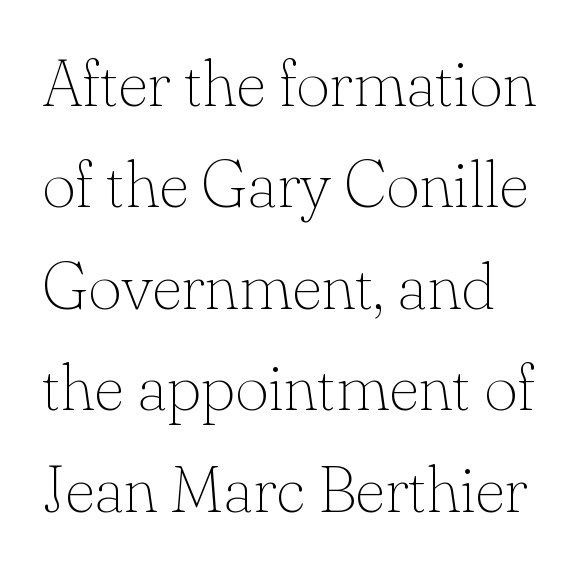
Q: Is the text bold? A: No.
Q: Is the text italic (slanted)? A: No, it is upright.
Q: Is the typeface a serif or a sans-serif typeface? A: Serif.
Q: Is the text underlined? A: No.
Q: Is the spacing between letters normal or unusually wide? A: Normal.
Q: Is the spacing between lines tight, normal or loose? A: Normal.
Q: Width (condensed, normal, or wide)? A: Normal.
Q: Stroke contrast? A: Low.
Q: x-height? A: Small.
Q: Monospaced? A: No.
